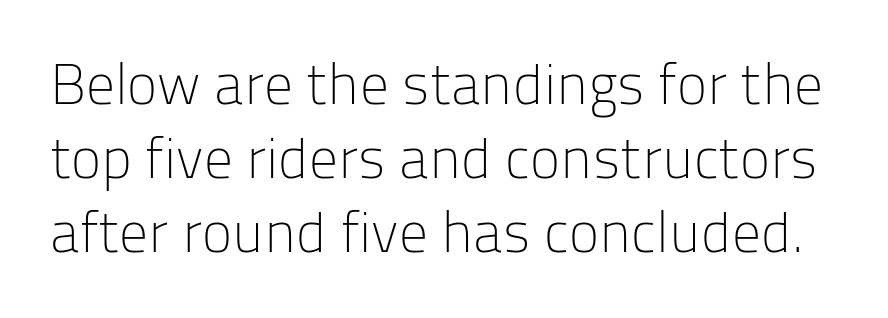
{"serif": "no", "italic": "no", "bold": "no", "weight": "light", "width": "normal", "stroke_contrast": "low", "x_height": "medium", "monospaced": "no", "underline": "no", "line_spacing": "normal", "line_spacing_ratio": 1.3, "letter_spacing": "normal", "letter_spacing_em": 0.0, "glyph_px": 57}
